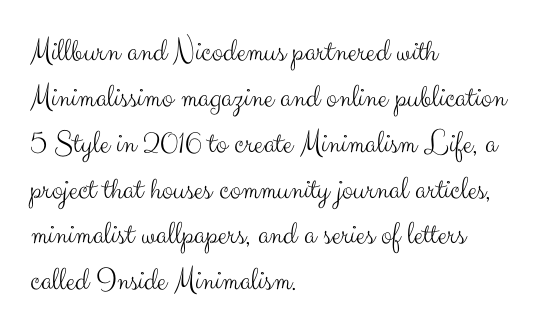
Q: Is the text bold? A: No.
Q: Is the text italic (slanted)? A: Yes.
Q: Is the typeface a serif or a sans-serif typeface? A: Sans-serif.
Q: Is the text underlined? A: No.
Q: How is the paragraph aligned? A: Left-aligned.
Q: Is the spacing between letters normal or unusually wide? A: Normal.
Q: Is the spacing between lines tight, normal or loose? A: Normal.
Q: Width (condensed, normal, or wide)? A: Normal.
Q: Stroke contrast? A: Medium.
Q: x-height? A: Small.
Q: Monospaced? A: No.
